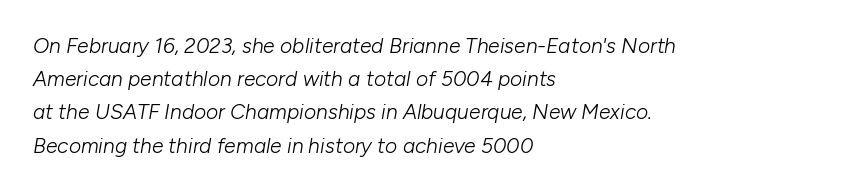
The image shows 21 px text type, italic (leaning right); set left-aligned, normal line spacing (1.58x), normal letter spacing, not underlined.
